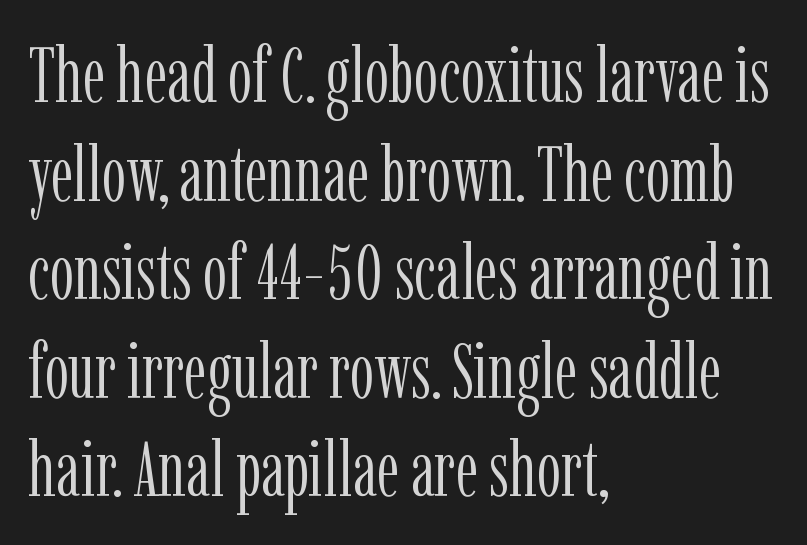
Q: Is the text bold? A: No.
Q: Is the text italic (slanted)? A: No, it is upright.
Q: Is the typeface a serif or a sans-serif typeface? A: Serif.
Q: Is the text underlined? A: No.
Q: How is the paragraph aligned? A: Left-aligned.
Q: Is the spacing between letters normal or unusually wide? A: Normal.
Q: Is the spacing between lines tight, normal or loose? A: Normal.
Q: Width (condensed, normal, or wide)? A: Condensed.
Q: Stroke contrast? A: Low.
Q: x-height? A: Medium.
Q: Monospaced? A: No.
